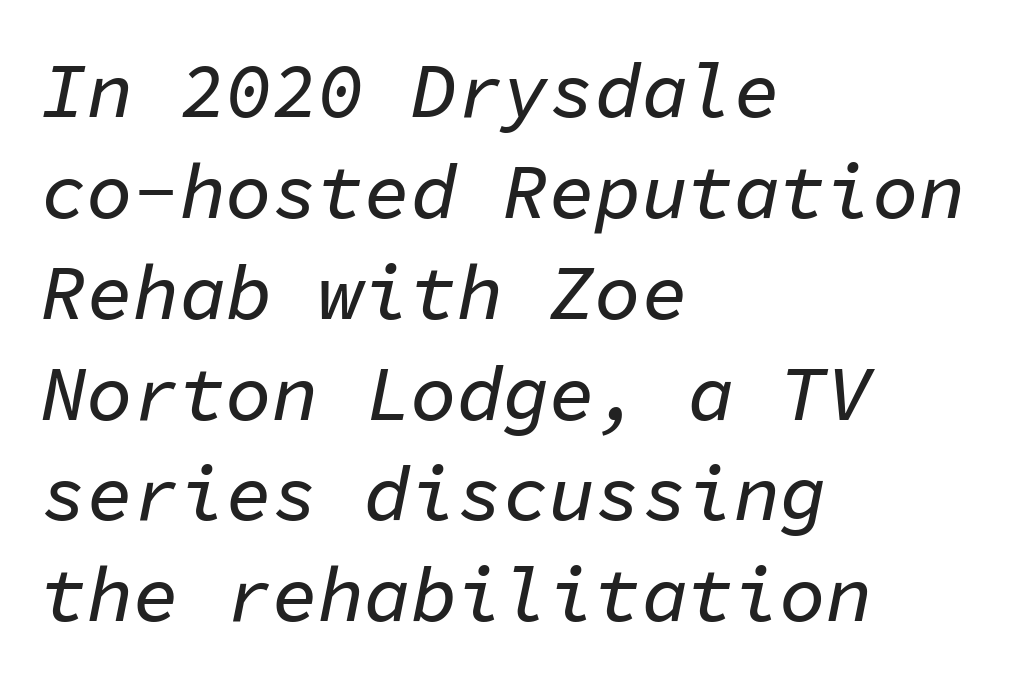
The horizontal fit of the characters is conventional and even. Is this a fixed-width face? Yes — each glyph sits in an identical cell. Rendered with sloped, italic letterforms. Underline: absent. Left-aligned paragraph, ragged on the right. Does the leading feel generous? No, just average.
